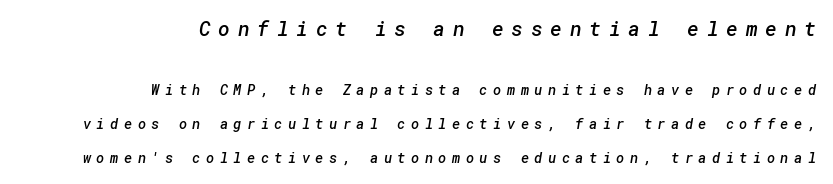
The image shows 20 px text type; set right-aligned, loose line spacing (2.43x), unusually wide letter spacing (+0.39 em), not underlined; the first (top) block is 1.43x larger.
